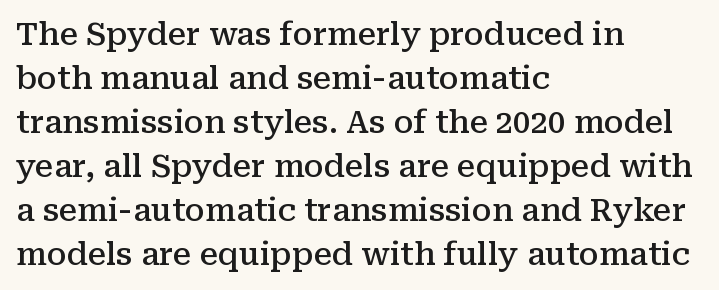
The rendering uses natural spacing where letterforms have individual widths. Each glyph is drawn with semibold strokes, heavier than normal yet not fully bold. The lettering stays uniformly vertical, giving the passage a roman look. Compared with typical body copy, the letter spacing here is the same. Words float on clear page, feet unadorned. Leading matches the norm, producing a regular column.
